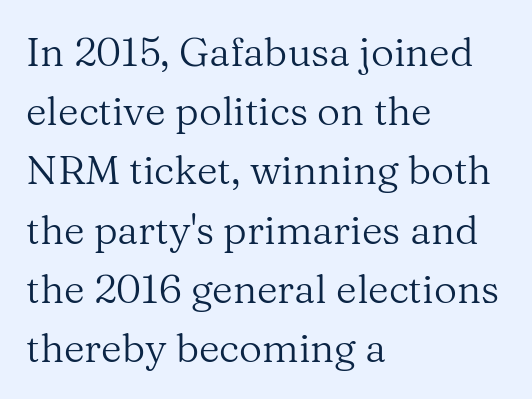
Small tapered or slab feet sit at the stroke ends, so this counts as serif. Each letter keeps its own natural width here, so spacing adapts to shape. The vertical gap from one line to the next is medium. No extra tracking has been applied to these lines. The setting favours the left margin, as ordinary paragraphs usually do.
